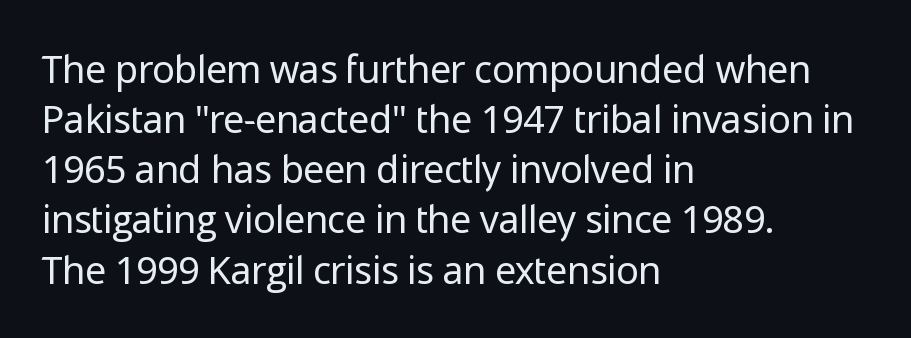
The image shows 38 px regular-weight sans-serif type, upright; set left-aligned, normal line spacing (1.32x), normal letter spacing, not underlined; low stroke contrast and a medium x-height.
